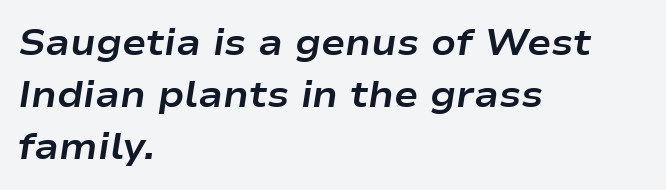
Compared with a centered layout, this one pins lines to the left instead. A bare baseline throughout the passage. Tracking here is standard; glyphs follow each other at the usual distance. You can tell it's italic because the verticals aren't actually vertical. The letters advance in unequal steps, a hallmark of proportional type.
